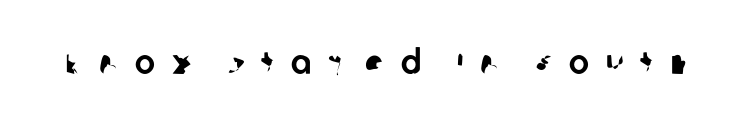
The image shows 34 px sans-serif type; set unusually wide letter spacing (+0.49 em), not underlined; low stroke contrast and a large x-height.
